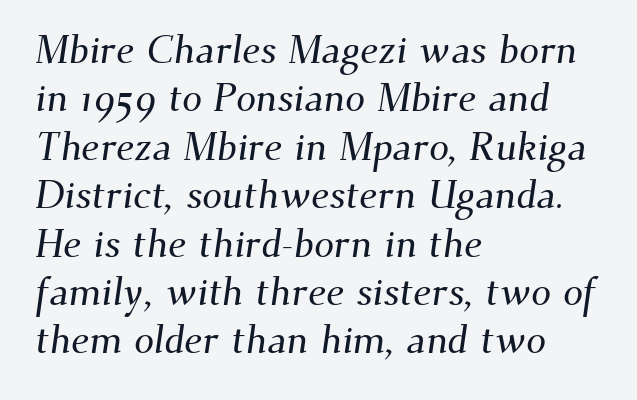
Q: Is the typeface a serif or a sans-serif typeface? A: Serif.
Q: Is the text underlined? A: No.
Q: How is the paragraph aligned? A: Left-aligned.
Q: Is the spacing between letters normal or unusually wide? A: Normal.
Q: Width (condensed, normal, or wide)? A: Normal.
Q: Stroke contrast? A: Medium.
Q: x-height? A: Small.
Q: Monospaced? A: No.
